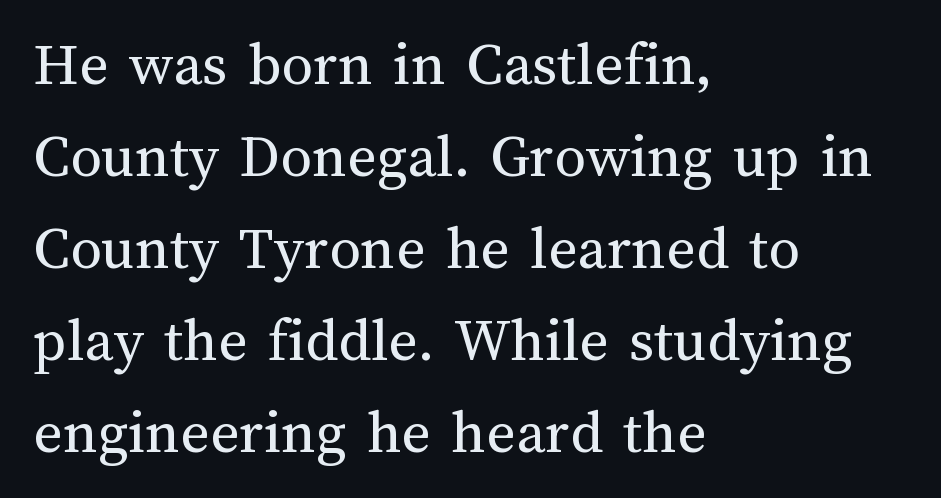
{"italic": "no", "bold": "no", "weight": "regular", "width": "normal", "stroke_contrast": "medium", "x_height": "medium", "monospaced": "no", "underline": "no", "align": "left", "line_spacing": "normal", "line_spacing_ratio": 1.46, "letter_spacing": "normal", "letter_spacing_em": 0.0, "glyph_px": 63}
